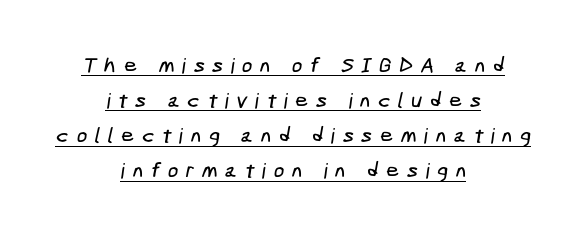
The image shows 21 px text type; set centered, normal line spacing (1.67x), unusually wide letter spacing (+0.35 em), underlined.
